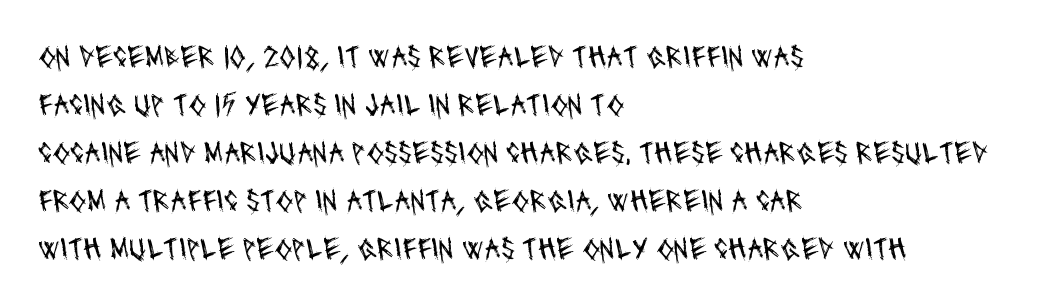
The image shows 32 px regular-weight, condensed sans-serif type; set left-aligned, normal line spacing (1.5x), normal letter spacing, not underlined; medium stroke contrast and a large x-height.
